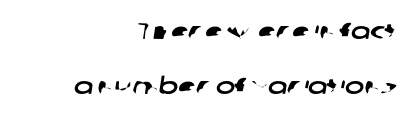
{"underline": "no", "align": "right", "line_spacing": "loose", "line_spacing_ratio": 2.41, "letter_spacing": "normal", "letter_spacing_em": 0.0, "glyph_px": 23}
